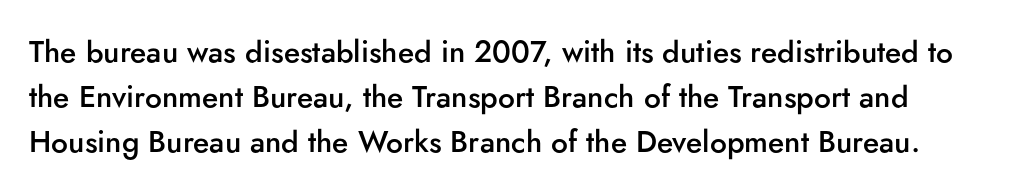
The image shows 30 px semibold sans-serif type, upright; set normal line spacing (1.5x), normal letter spacing, not underlined; low stroke contrast and a small x-height.
